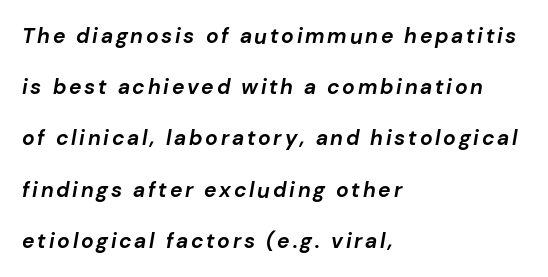
The image shows 21 px bold type, italic (leaning right); set left-aligned, loose line spacing (2.44x), not underlined.
